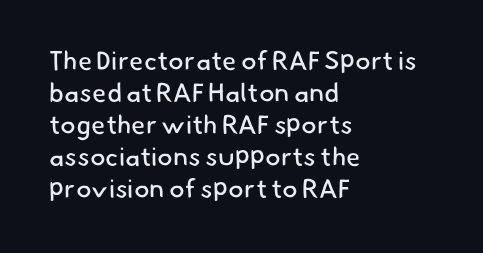
The image shows 26 px text type; set left-aligned, line spacing 1.23x, normal letter spacing, not underlined.
